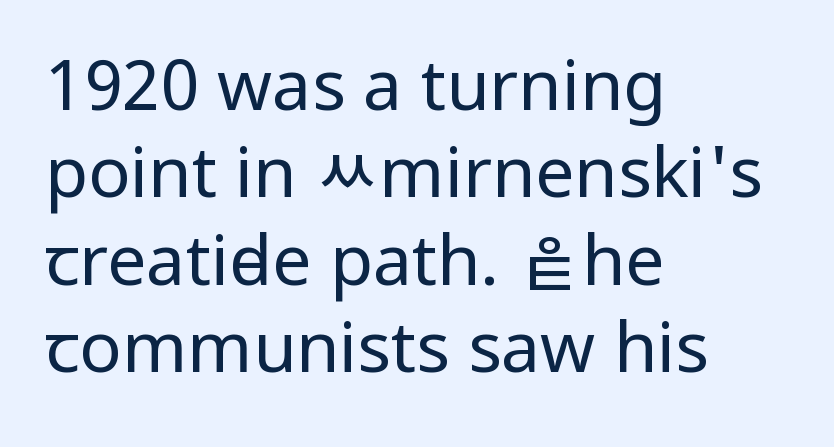
The image shows 70 px regular-weight, condensed sans-serif type, upright; set left-aligned, normal line spacing (1.25x), normal letter spacing, not underlined; low stroke contrast and a large x-height.
